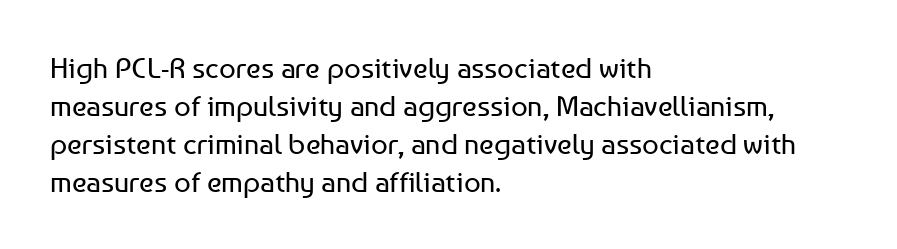
The font sits on the lighter half of the weight spectrum, regular included. The space between consecutive lines is moderate. Proportional: the letters do not fall into vertical columns. Unmarked baselines from the first word to the last.
